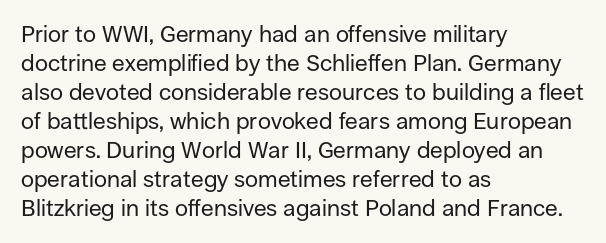
The image shows 23 px text type, upright; set left-aligned, normal line spacing (1.26x), normal letter spacing, not underlined.
